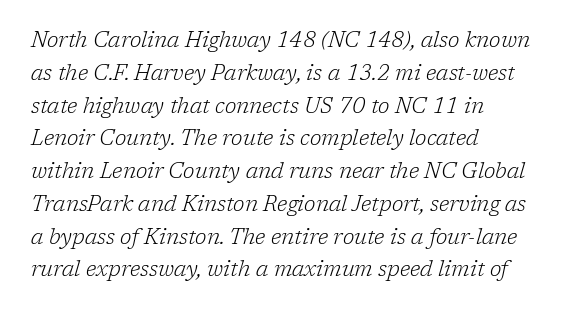
The image shows 21 px text type, italic (leaning right); set left-aligned, normal line spacing (1.56x), normal letter spacing, not underlined.
